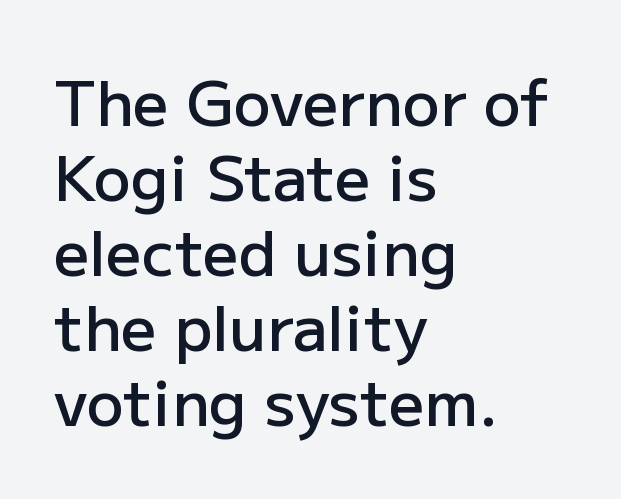
These words are printed semibold, heavier than regular yet not bold. Has an underline been added? It has not. The lines in this sample share a left origin and differ only in where they stop. Every stem runs plumb, perpendicular to the baseline. The passage shown is typed in a proportional face where columns would drift.
